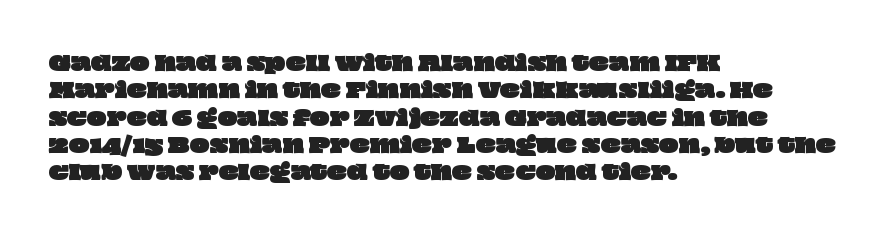
The image shows 21 px text type; set left-aligned, normal line spacing (1.3x), normal letter spacing, not underlined.
